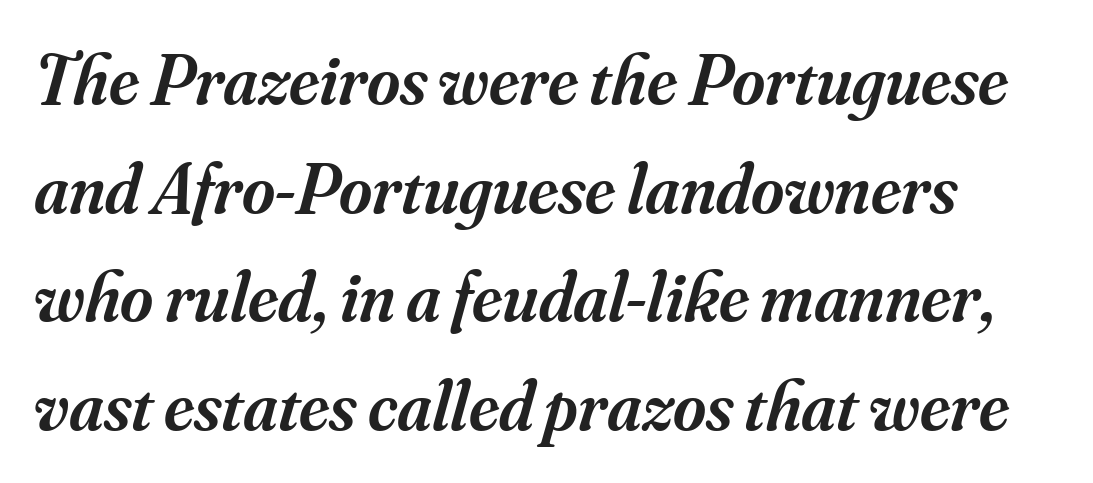
{"serif": "yes", "italic": "yes", "lean": "right", "slant_degrees": 16, "bold": "semi", "weight": "semibold", "width": "normal", "stroke_contrast": "medium", "x_height": "small", "monospaced": "no", "underline": "no", "line_spacing": "normal", "line_spacing_ratio": 1.53, "letter_spacing": "normal", "letter_spacing_em": 0.0, "glyph_px": 71}
